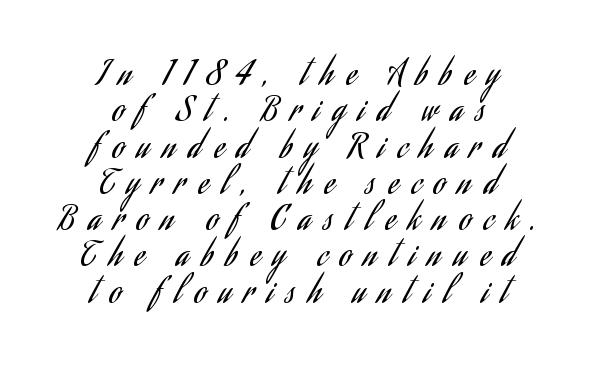
{"serif": "no", "bold": "no", "weight": "regular", "width": "condensed", "stroke_contrast": "low", "x_height": "small", "monospaced": "no", "underline": "no", "align": "center", "line_spacing": "tight", "line_spacing_ratio": 1.1, "letter_spacing": "wide", "letter_spacing_em": 0.4, "glyph_px": 33}
